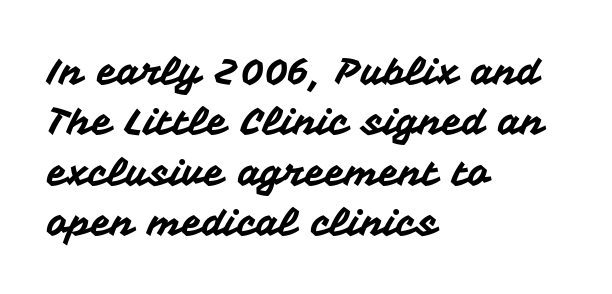
{"serif": "no", "width": "normal", "stroke_contrast": "medium", "x_height": "medium", "monospaced": "no", "underline": "no", "align": "left", "line_spacing": "normal", "line_spacing_ratio": 1.36, "letter_spacing": "normal", "letter_spacing_em": 0.0, "glyph_px": 37}
